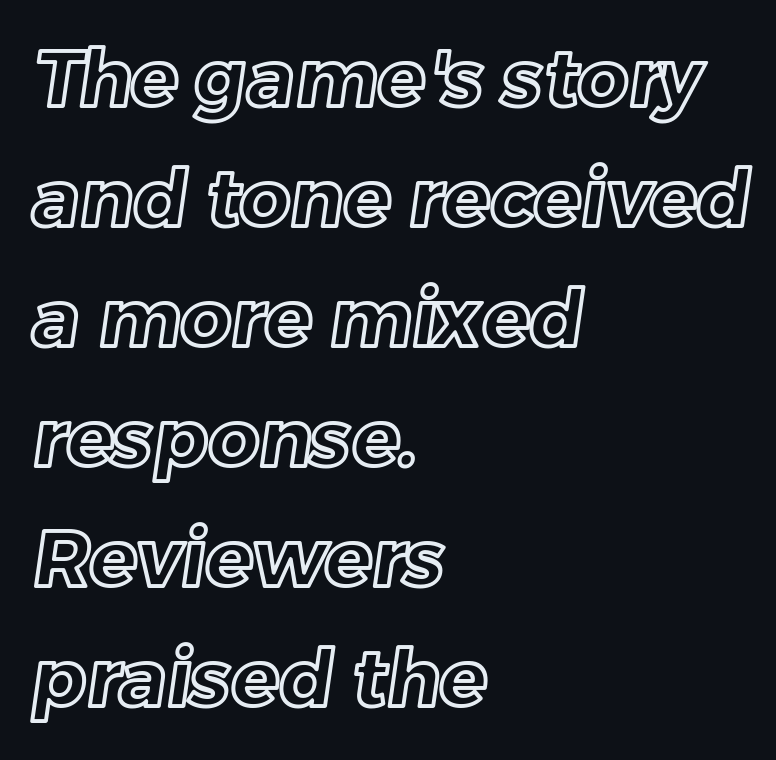
Q: Is the text underlined? A: No.
Q: How is the paragraph aligned? A: Left-aligned.
Q: Is the spacing between letters normal or unusually wide? A: Normal.
Q: Is the spacing between lines tight, normal or loose? A: Normal.
Q: Width (condensed, normal, or wide)? A: Normal.
Q: x-height? A: Medium.
Q: Monospaced? A: No.
